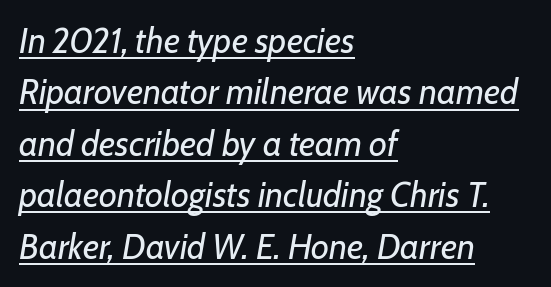
{"italic": "yes", "lean": "right", "slant_degrees": 7, "bold": "no", "weight": "regular", "width": "normal", "stroke_contrast": "low", "x_height": "medium", "monospaced": "no", "underline": "yes", "align": "left", "line_spacing": "normal", "line_spacing_ratio": 1.47, "letter_spacing": "normal", "letter_spacing_em": 0.0, "glyph_px": 35}
